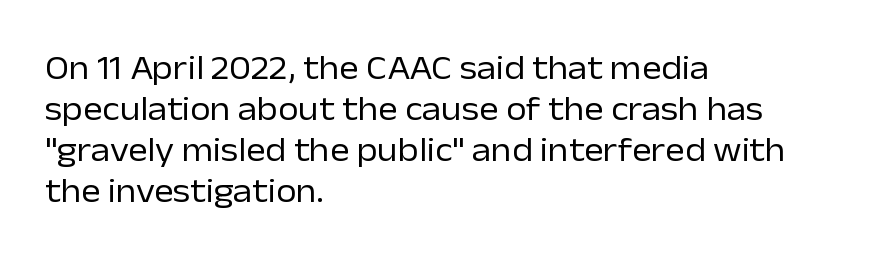
The image shows 33 px regular-weight sans-serif type, upright; set left-aligned, line spacing 1.24x, normal letter spacing, not underlined; low stroke contrast and a medium x-height.
